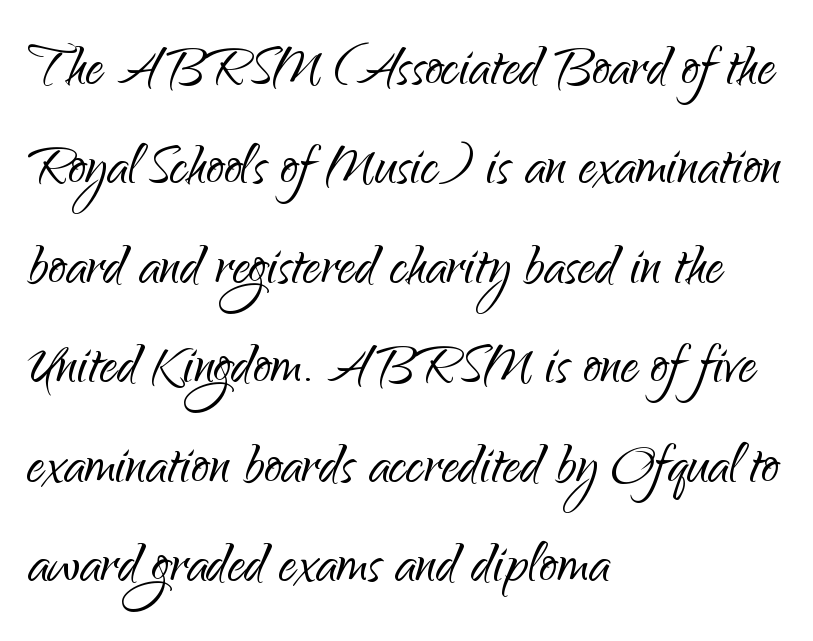
Q: Is the text bold? A: No.
Q: Is the text italic (slanted)? A: Yes.
Q: Is the typeface a serif or a sans-serif typeface? A: Sans-serif.
Q: Is the text underlined? A: No.
Q: How is the paragraph aligned? A: Left-aligned.
Q: Is the spacing between letters normal or unusually wide? A: Normal.
Q: Is the spacing between lines tight, normal or loose? A: Normal.
Q: Width (condensed, normal, or wide)? A: Normal.
Q: Stroke contrast? A: Low.
Q: x-height? A: Small.
Q: Monospaced? A: No.
